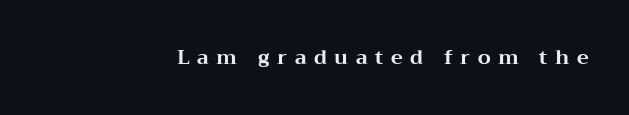
The image shows 20 px bold type, upright; set unusually wide letter spacing (+0.38 em), not underlined.
